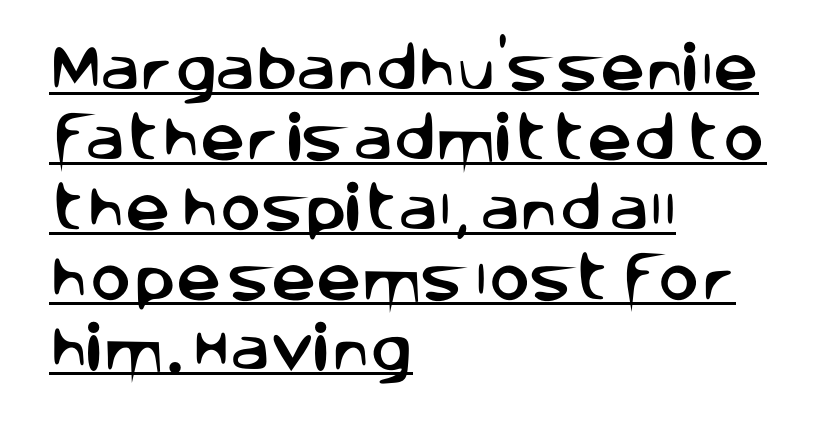
Line starts are locked; line ends wander. Do the characters align in a grid? No, the font is proportional. Nope, not italic — everything's standing straight. The passage shown stacks its lines at a standard gap. The tracking reads as untouched default to a designer's eye.
